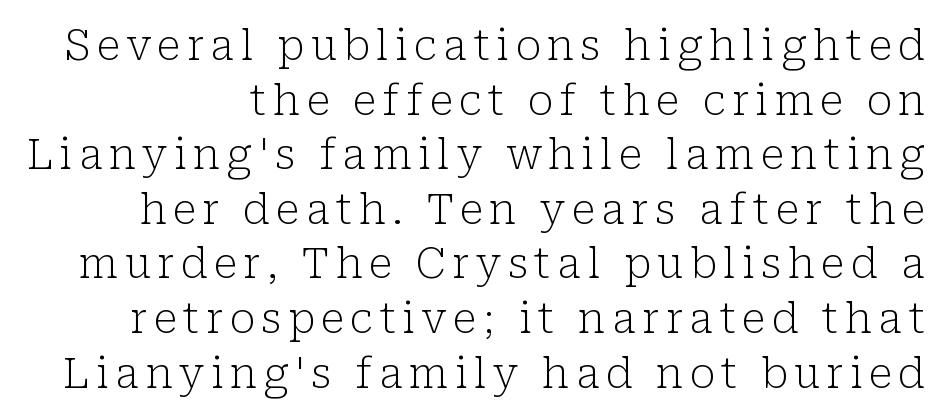
{"serif": "yes", "italic": "no", "bold": "no", "weight": "light", "width": "normal", "stroke_contrast": "low", "x_height": "medium", "monospaced": "no", "underline": "no", "line_spacing": "normal", "line_spacing_ratio": 1.3, "glyph_px": 42}
